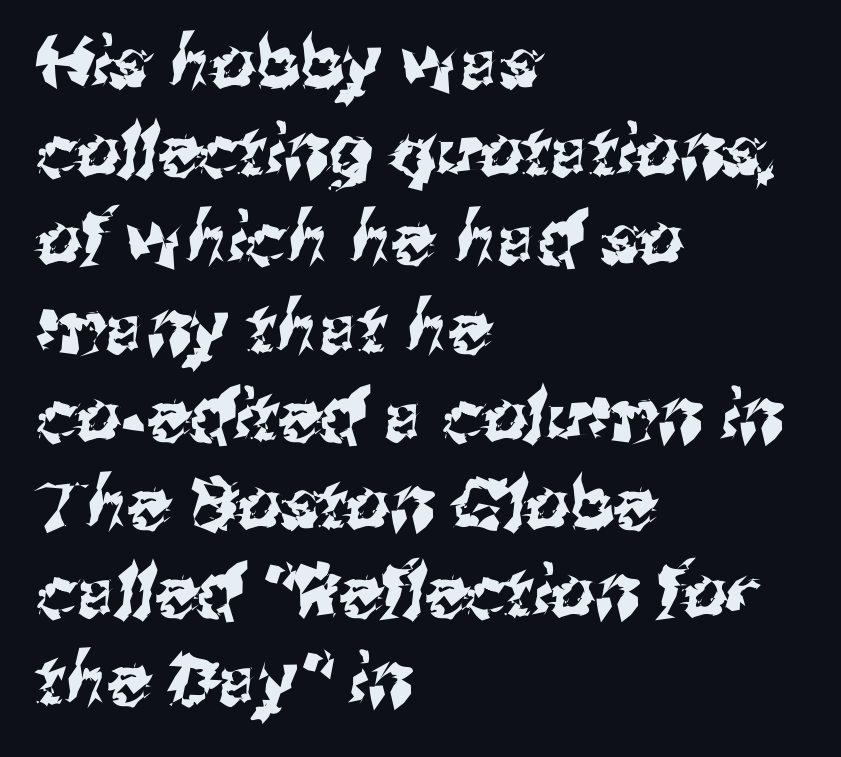
The image shows 70 px sans-serif type; set left-aligned, normal line spacing (1.26x), normal letter spacing, not underlined; medium stroke contrast and a medium x-height.
